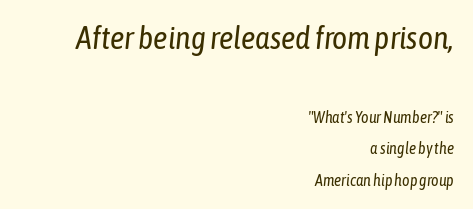
Q: Is the text bold? A: No.
Q: Is the text italic (slanted)? A: Yes, it leans right by about 6 degrees.
Q: Is the text underlined? A: No.
Q: How is the paragraph aligned? A: Right-aligned.
Q: Is the spacing between letters normal or unusually wide? A: Normal.
Q: Is the spacing between lines tight, normal or loose? A: Loose.
Q: Which block of text is set in a larger size, the first (top) or the second (bottom)? A: The first (top) one.
Q: Width (condensed, normal, or wide)? A: Condensed.
Q: Stroke contrast? A: Low.
Q: x-height? A: Medium.
Q: Monospaced? A: No.
